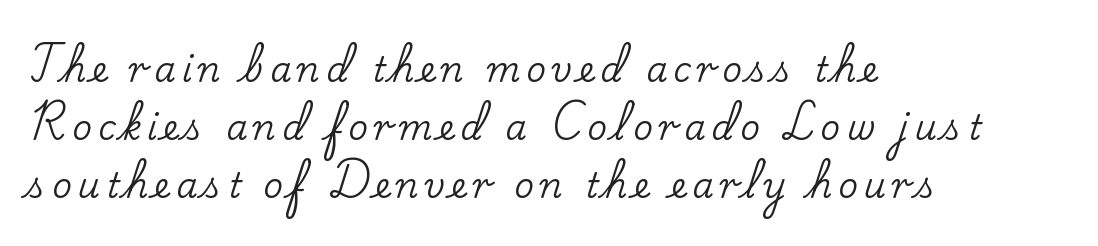
The font family rendered here belongs to the serif group. Horizontally, the lines are justified to the leading edge only. This sample has the flowing, uneven cadence of proportional lettering. Rows of type keep a routine distance in the vertical direction.
